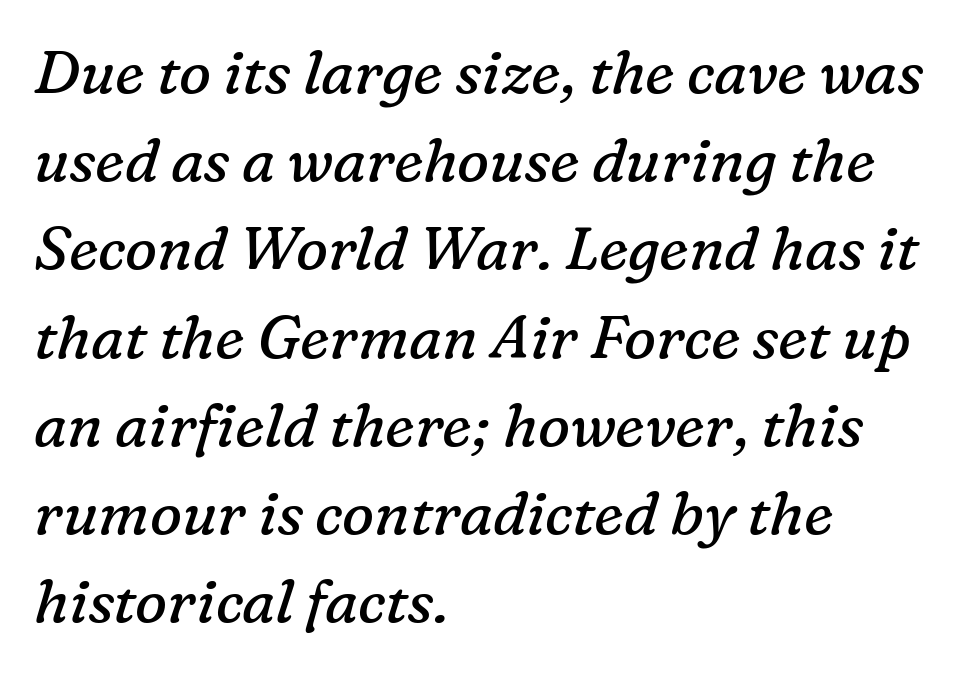
Q: Is the text bold? A: No.
Q: Is the text italic (slanted)? A: Yes, it leans right by about 16 degrees.
Q: Is the typeface a serif or a sans-serif typeface? A: Serif.
Q: Is the text underlined? A: No.
Q: How is the paragraph aligned? A: Left-aligned.
Q: Is the spacing between letters normal or unusually wide? A: Normal.
Q: Is the spacing between lines tight, normal or loose? A: Normal.
Q: Width (condensed, normal, or wide)? A: Normal.
Q: Stroke contrast? A: Low.
Q: x-height? A: Medium.
Q: Monospaced? A: No.
